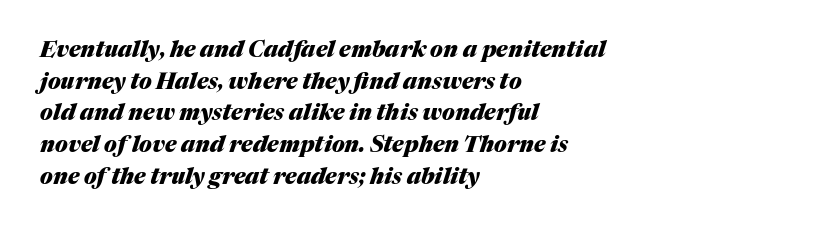
Q: Is the text bold? A: Yes.
Q: Is the text italic (slanted)? A: Yes, it leans right by about 17 degrees.
Q: Is the text underlined? A: No.
Q: How is the paragraph aligned? A: Left-aligned.
Q: Is the spacing between letters normal or unusually wide? A: Normal.
Q: Is the spacing between lines tight, normal or loose? A: Normal.
